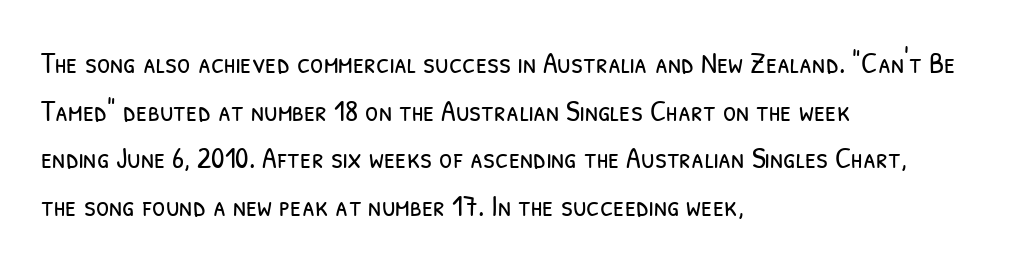
{"serif": "no", "bold": "no", "weight": "light", "width": "condensed", "stroke_contrast": "low", "x_height": "medium", "monospaced": "no", "underline": "no", "align": "left", "line_spacing": "normal", "line_spacing_ratio": 1.59, "letter_spacing": "normal", "letter_spacing_em": 0.0, "glyph_px": 30}
